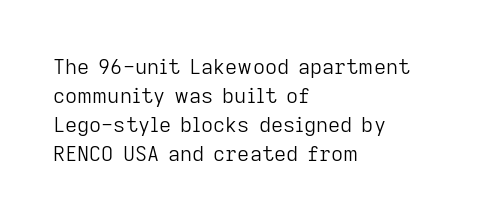
The image shows 21 px text type, upright; set left-aligned, normal line spacing (1.38x), normal letter spacing, not underlined.
